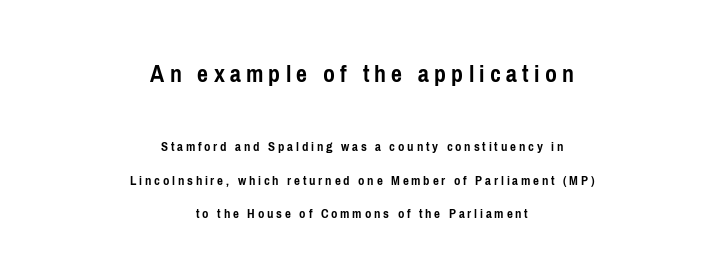
The image shows 26 px bold type, upright; set centered, loose line spacing (2.4x), unusually wide letter spacing (+0.2 em), not underlined; the first (top) block is 1.86x larger.
